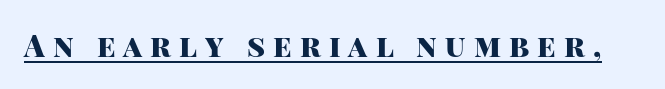
Q: Is the text bold? A: Yes.
Q: Is the text italic (slanted)? A: No, it is upright.
Q: Is the typeface a serif or a sans-serif typeface? A: Sans-serif.
Q: Is the text underlined? A: Yes.
Q: Is the spacing between letters normal or unusually wide? A: Unusually wide.
Q: Width (condensed, normal, or wide)? A: Normal.
Q: Stroke contrast? A: High.
Q: x-height? A: Large.
Q: Monospaced? A: No.
